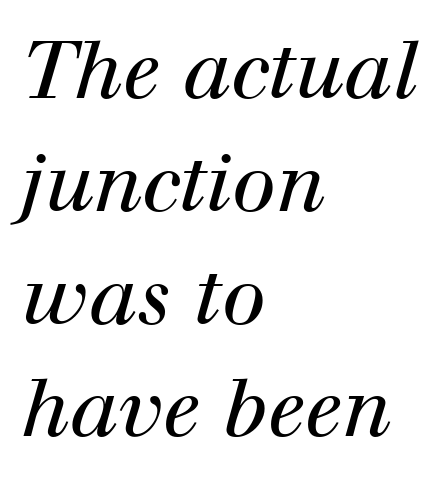
Q: Is the text bold? A: No.
Q: Is the text italic (slanted)? A: Yes, it leans right by about 12 degrees.
Q: Is the typeface a serif or a sans-serif typeface? A: Serif.
Q: Is the text underlined? A: No.
Q: How is the paragraph aligned? A: Left-aligned.
Q: Is the spacing between letters normal or unusually wide? A: Normal.
Q: Is the spacing between lines tight, normal or loose? A: Normal.
Q: Width (condensed, normal, or wide)? A: Normal.
Q: Stroke contrast? A: High.
Q: x-height? A: Medium.
Q: Monospaced? A: No.
